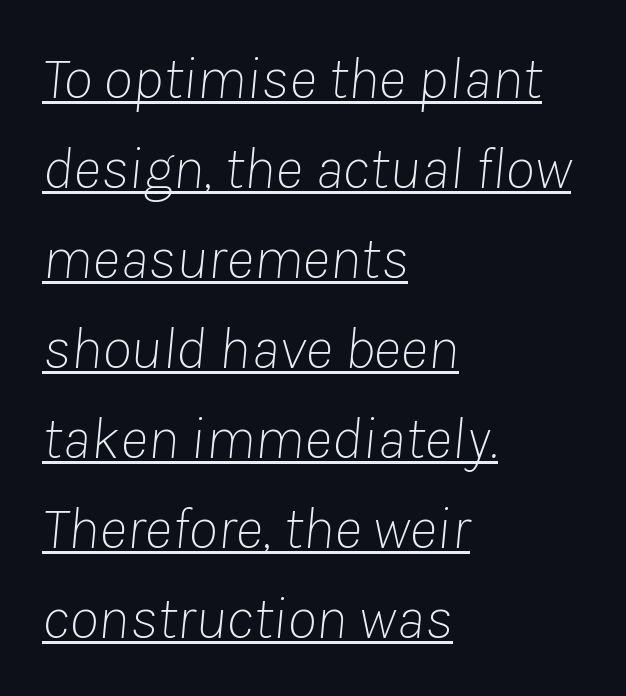
Q: Is the text bold? A: No.
Q: Is the text italic (slanted)? A: Yes, it leans right by about 8 degrees.
Q: Is the text underlined? A: Yes.
Q: How is the paragraph aligned? A: Left-aligned.
Q: Is the spacing between letters normal or unusually wide? A: Normal.
Q: Is the spacing between lines tight, normal or loose? A: Normal.
Q: Width (condensed, normal, or wide)? A: Normal.
Q: Stroke contrast? A: Low.
Q: x-height? A: Medium.
Q: Monospaced? A: No.
